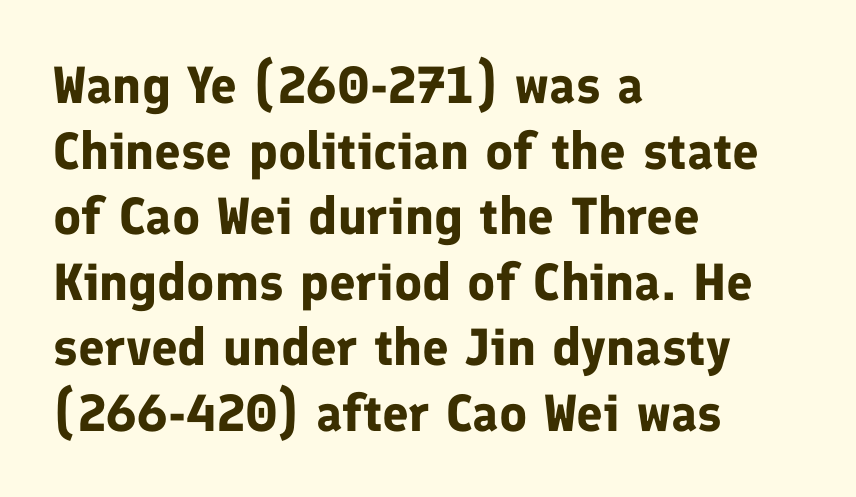
The image shows 52 px bold sans-serif type, upright; set left-aligned, normal line spacing (1.26x), normal letter spacing, not underlined; low stroke contrast and a medium x-height.
